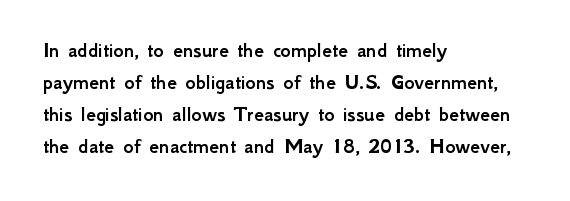
Q: Is the text italic (slanted)? A: No, it is upright.
Q: Is the text underlined? A: No.
Q: How is the paragraph aligned? A: Left-aligned.
Q: Is the spacing between letters normal or unusually wide? A: Normal.
Q: Is the spacing between lines tight, normal or loose? A: Normal.
